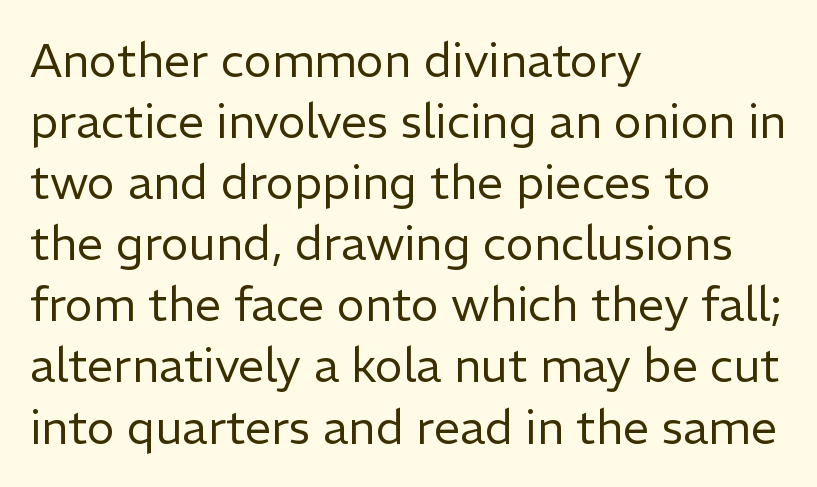
{"serif": "no", "italic": "no", "bold": "no", "weight": "regular", "width": "normal", "stroke_contrast": "low", "x_height": "medium", "monospaced": "no", "underline": "no", "align": "left", "line_spacing": "normal", "line_spacing_ratio": 1.3, "letter_spacing": "normal", "letter_spacing_em": 0.0, "glyph_px": 47}
